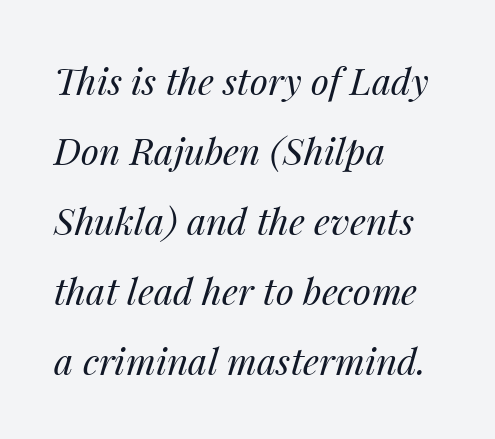
The image shows 37 px regular-weight type, italic (leaning right); set left-aligned, line spacing 1.89x, normal letter spacing, not underlined; medium stroke contrast and a medium x-height.
